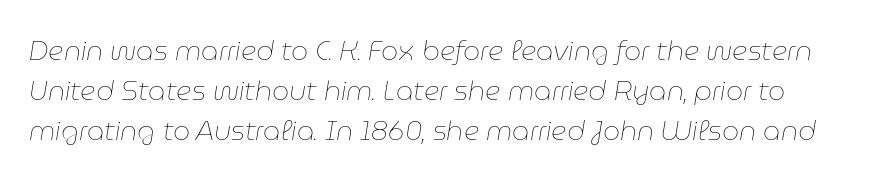
{"italic": "yes", "lean": "right", "slant_degrees": 9, "bold": "no", "underline": "no", "line_spacing": "normal", "line_spacing_ratio": 1.48, "letter_spacing": "normal", "letter_spacing_em": 0.0, "glyph_px": 27}
